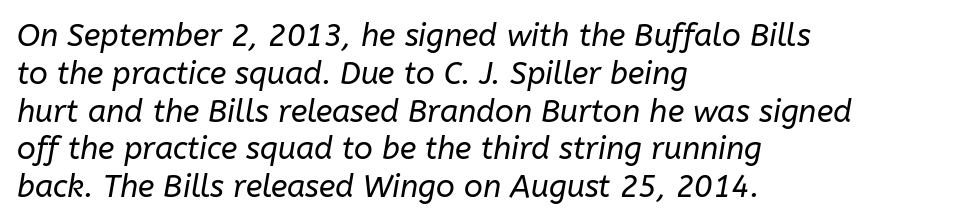
The image shows 31 px regular-weight type, italic (leaning right); set left-aligned, line spacing 1.22x, normal letter spacing, not underlined; low stroke contrast and a medium x-height.
